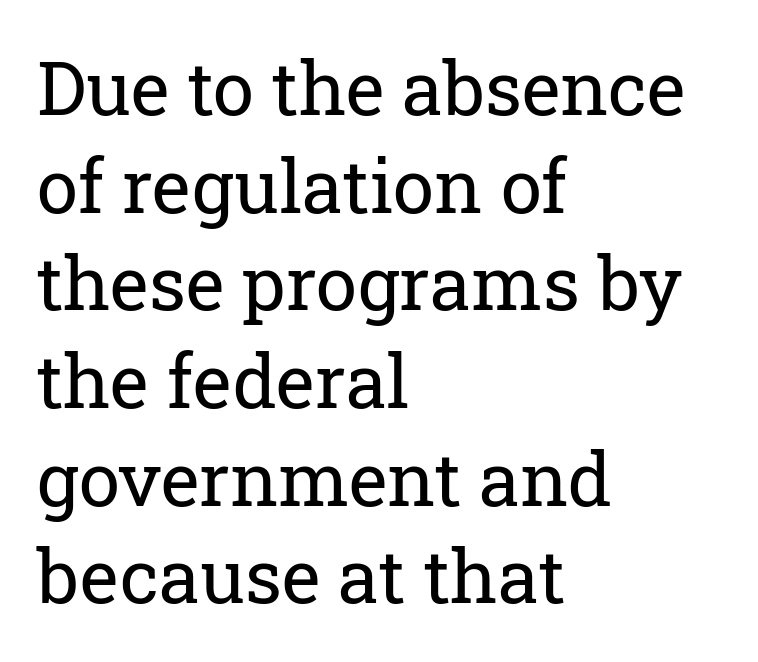
Q: Is the text bold? A: No.
Q: Is the text italic (slanted)? A: No, it is upright.
Q: Is the typeface a serif or a sans-serif typeface? A: Serif.
Q: Is the text underlined? A: No.
Q: How is the paragraph aligned? A: Left-aligned.
Q: Is the spacing between letters normal or unusually wide? A: Normal.
Q: Is the spacing between lines tight, normal or loose? A: Normal.
Q: Width (condensed, normal, or wide)? A: Normal.
Q: Stroke contrast? A: Low.
Q: x-height? A: Medium.
Q: Monospaced? A: No.
